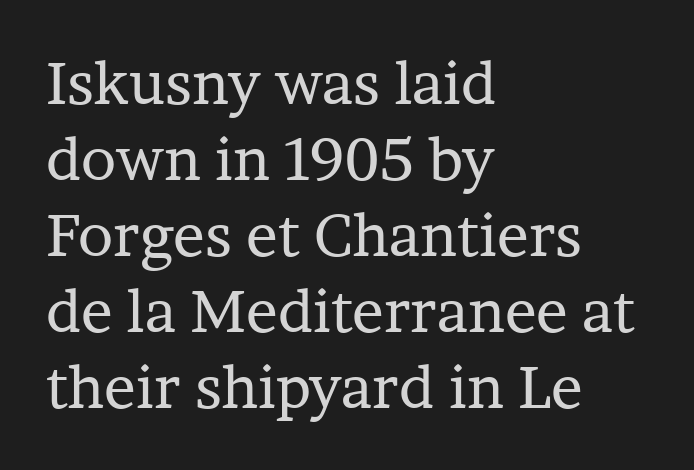
Q: Is the text bold? A: No.
Q: Is the text italic (slanted)? A: No, it is upright.
Q: Is the typeface a serif or a sans-serif typeface? A: Serif.
Q: Is the text underlined? A: No.
Q: How is the paragraph aligned? A: Left-aligned.
Q: Is the spacing between letters normal or unusually wide? A: Normal.
Q: Is the spacing between lines tight, normal or loose? A: Normal.
Q: Width (condensed, normal, or wide)? A: Normal.
Q: Stroke contrast? A: Low.
Q: x-height? A: Medium.
Q: Monospaced? A: No.
